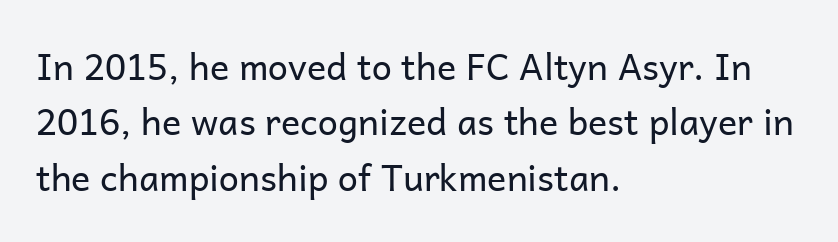
Students, note that the glyphs here touch the page at normal intervals. Upright lettering throughout. Words float on clear page, feet unadorned. Regular leading. The letterforms sit at book weight or below.
